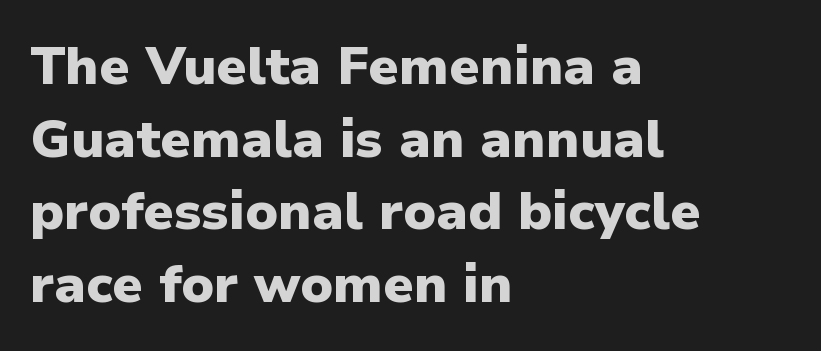
The image shows 53 px heavy sans-serif type, upright; set left-aligned, normal line spacing (1.37x), normal letter spacing, not underlined; low stroke contrast and a medium x-height.
